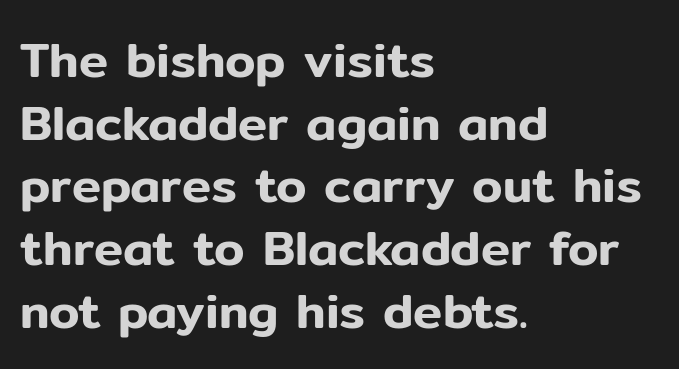
The passage shown is typeset with a sans-serif family. The foot of each line stays bare and open. Character widths vary here, with narrow letters taking less room than wide ones. The lettering holds an erect, upright posture throughout. Honestly, the letter spacing is just normal — you wouldn't notice it.
